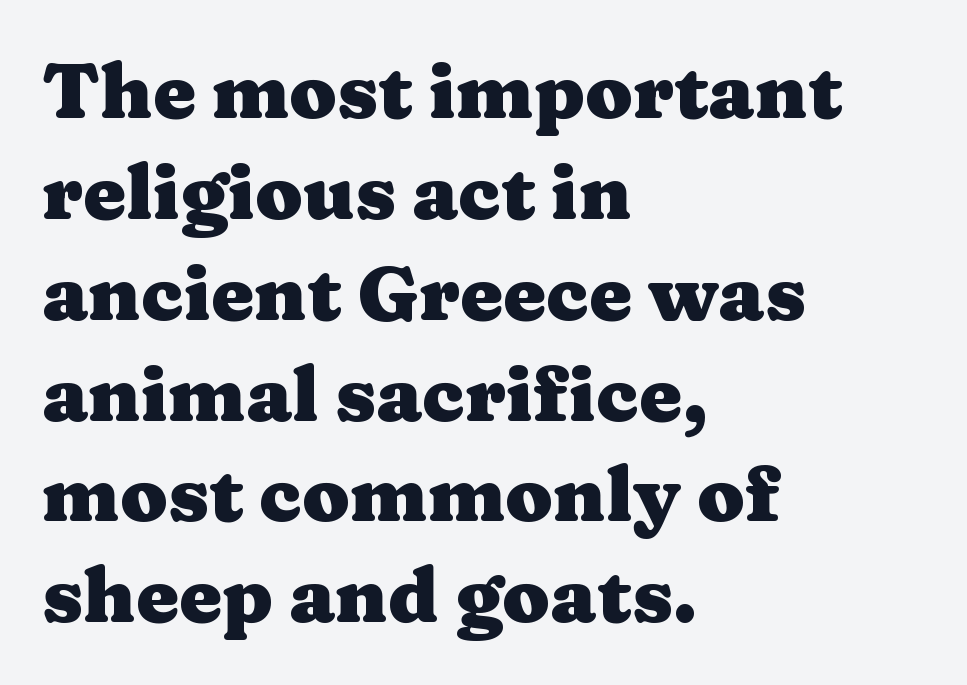
This block has exactly the height ordinary leading produces. Regarding serifs, this sample has them. Set as a true bold cut, around the 700 mark. Reading down the block, your eye returns to a fixed left position each line. Ordinary non-slanted type is in use. The words here are not underlined.
